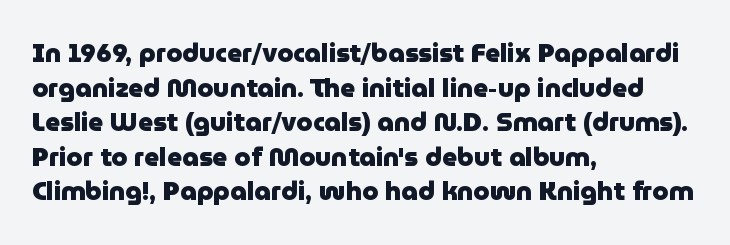
Do the letters lean? They stand straight. Standard letterfit; no display-style spreading of the glyphs. The strip under each line holds only bare page. The rendering anchors every line to the left-hand side. The glyphs have the mass of a bold cut. Quick note: interline space is typical.
